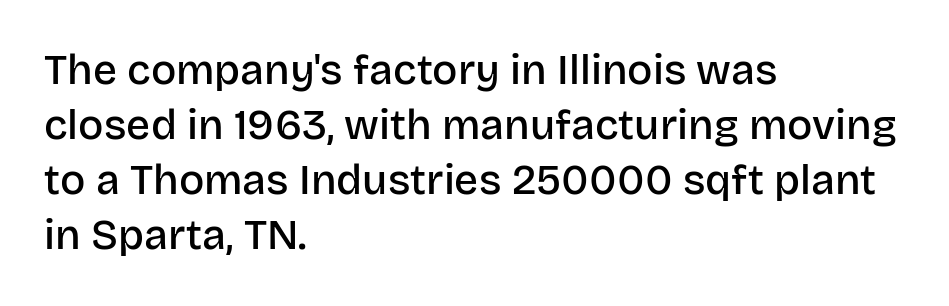
Q: Is the text bold? A: Semi-bold.
Q: Is the text italic (slanted)? A: No, it is upright.
Q: Is the typeface a serif or a sans-serif typeface? A: Sans-serif.
Q: Is the text underlined? A: No.
Q: How is the paragraph aligned? A: Left-aligned.
Q: Is the spacing between letters normal or unusually wide? A: Normal.
Q: Is the spacing between lines tight, normal or loose? A: Normal.
Q: Width (condensed, normal, or wide)? A: Normal.
Q: Stroke contrast? A: Low.
Q: x-height? A: Large.
Q: Monospaced? A: No.
